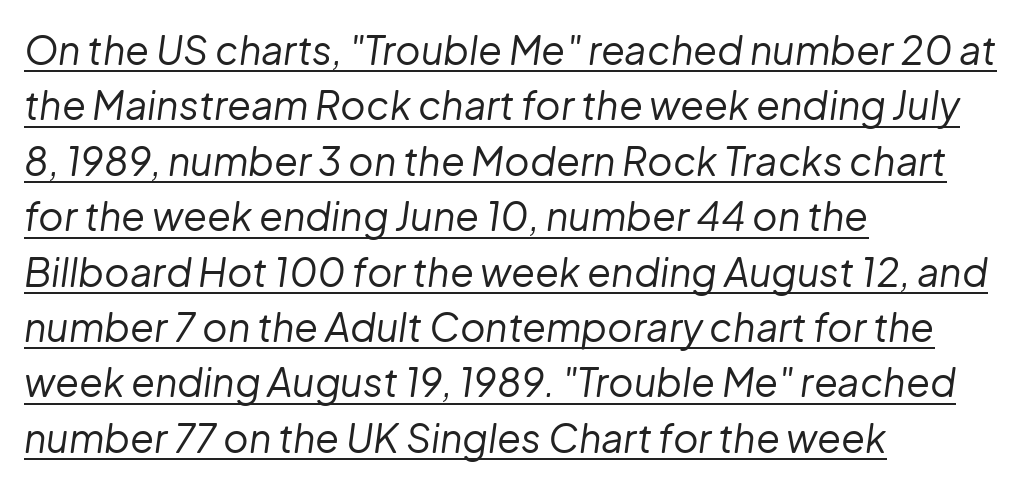
Italic? Definitely — the glyphs are oblique. Interline gaps are of average width in this sample. These characters rest on top of a visible drawn line. The paragraph shown leans on its left margin.
